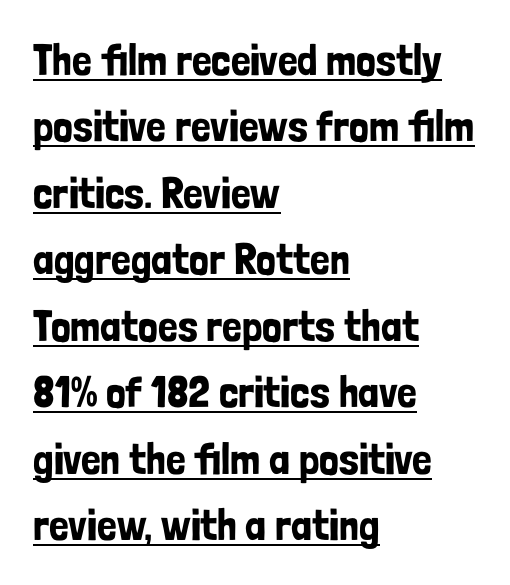
This sample uses an upright cut, with every glyph sitting square on the baseline. The rendering anchors every line to the left-hand side. Each new line begins a customary step beneath the previous one. Compared with typical body copy, the letter spacing here is the same. Descenders here cross a horizontal rule under the line.
